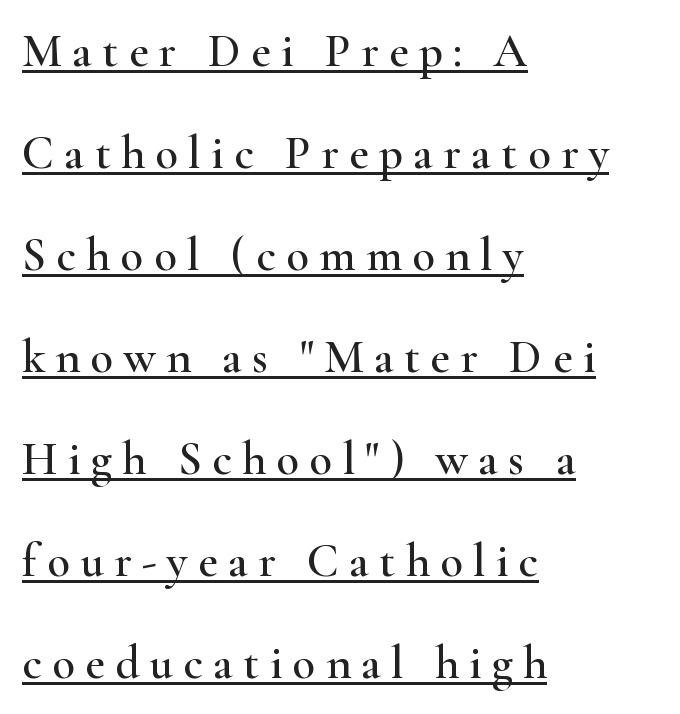
The axis of the letterforms is exactly vertical. The rendered words wear a rule along their underside. Students, observe: this is what heavily led, spacious text looks like. The face used here is seriffed, in the tradition of book romans. Tracking value appears strongly positive — letters spread wide.
